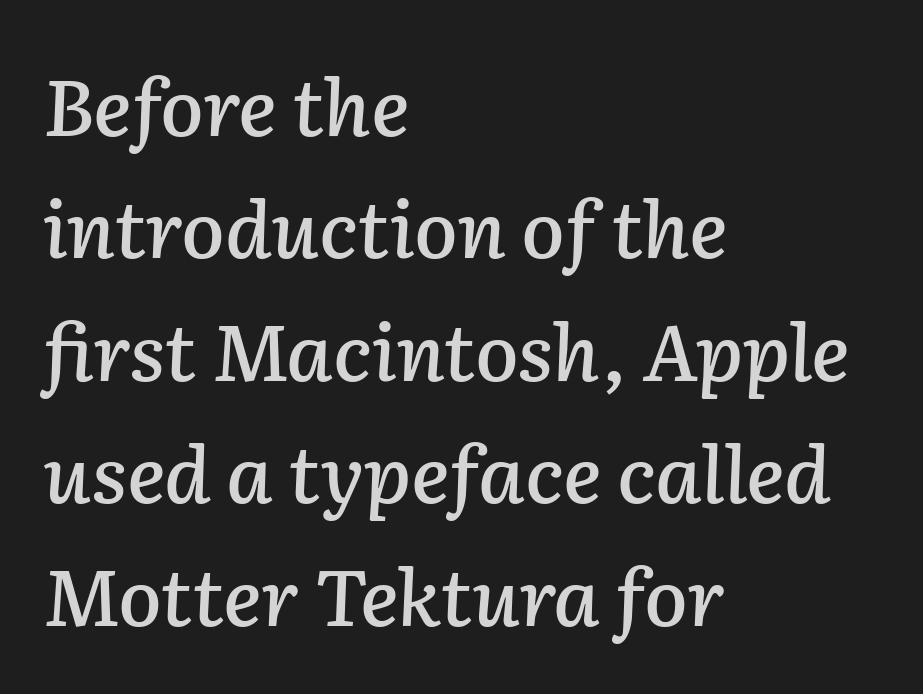
{"italic": "yes", "lean": "right", "slant_degrees": 2, "width": "normal", "stroke_contrast": "low", "x_height": "medium", "monospaced": "no", "underline": "no", "align": "left", "line_spacing": "normal", "line_spacing_ratio": 1.55, "letter_spacing": "normal", "letter_spacing_em": 0.0, "glyph_px": 79}
